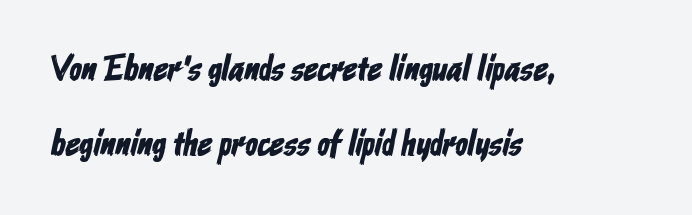
Q: Is the typeface a serif or a sans-serif typeface? A: Sans-serif.
Q: Is the text underlined? A: No.
Q: How is the paragraph aligned? A: Left-aligned.
Q: Is the spacing between letters normal or unusually wide? A: Normal.
Q: Is the spacing between lines tight, normal or loose? A: Loose.
Q: Width (condensed, normal, or wide)? A: Condensed.
Q: Stroke contrast? A: Low.
Q: x-height? A: Medium.
Q: Monospaced? A: No.
